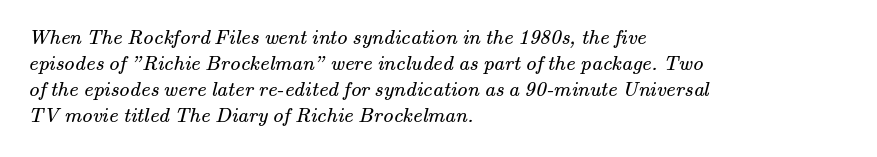
The image shows 21 px text type; set left-aligned, line spacing 1.24x, normal letter spacing, not underlined.
